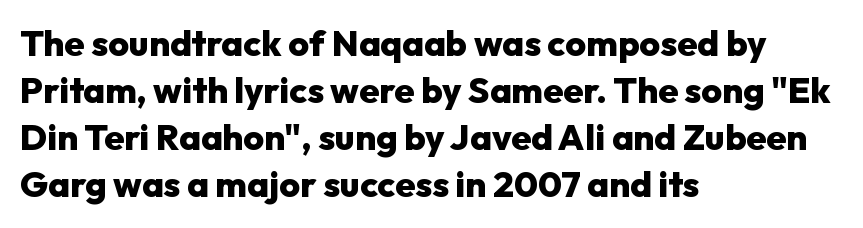
If you drew a line through each stem, it would be perfectly vertical. Chunky letters — that's bold for sure. One glance says typical: line gaps are just what's usual. All the whitespace from short lines collects on the right. Note the varied advance widths — an 'i' is clearly narrower than an 'm'. Default kerning and tracking; the words read as compact shapes.
